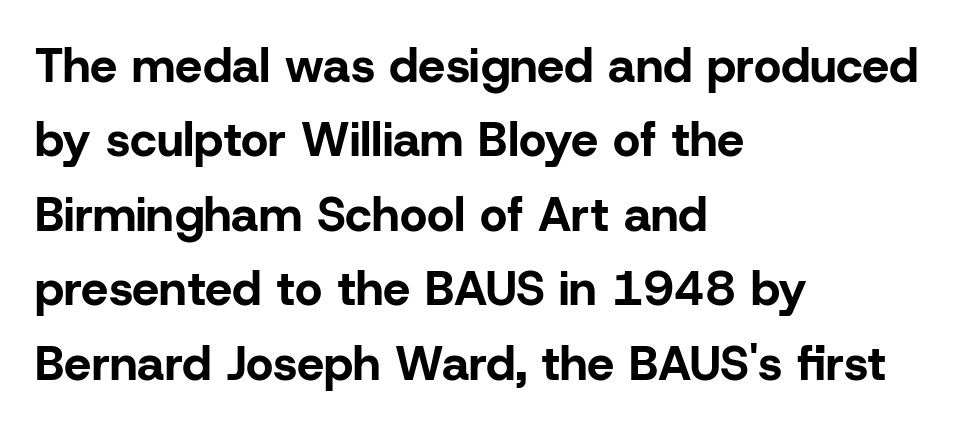
Nobody drew a line under any word here. The rendering uses natural spacing where letterforms have individual widths. The strokes are fattened all the way to bold. Where is the straight margin? On the left. The font's upright variant was chosen for this text.
